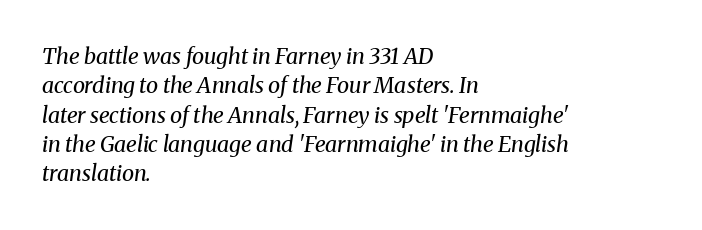
The image shows 22 px text type, italic (leaning right); set left-aligned, normal line spacing (1.33x), normal letter spacing, not underlined.
